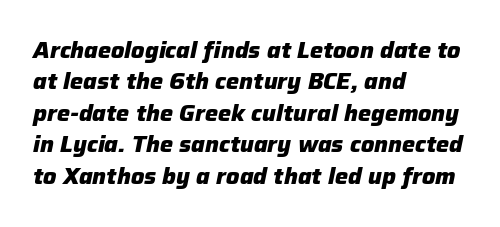
This block has exactly the height ordinary leading produces. No word sits above an underline. You could call the tracking neutral — neither tight nor loose. A student would call this left alignment; a typographer would say flush left, rag right. Would a proofreader flag this as italicized? Yes. Notice how thick the strokes are: this is what a full bold looks like.
